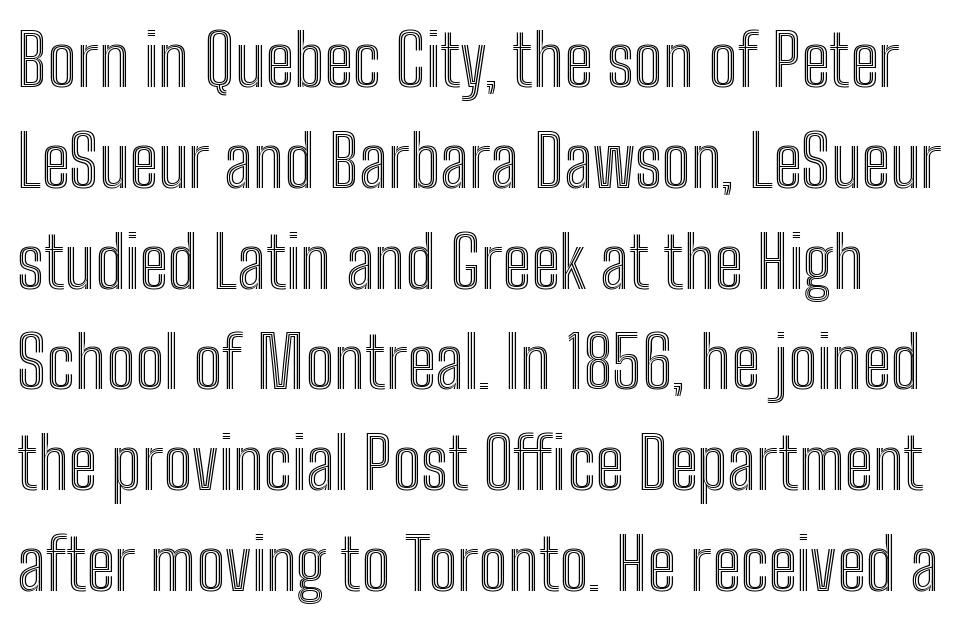
{"italic": "no", "width": "condensed", "x_height": "medium", "monospaced": "no", "underline": "no", "align": "left", "line_spacing": "normal", "line_spacing_ratio": 1.42, "letter_spacing": "normal", "letter_spacing_em": 0.0, "glyph_px": 71}
